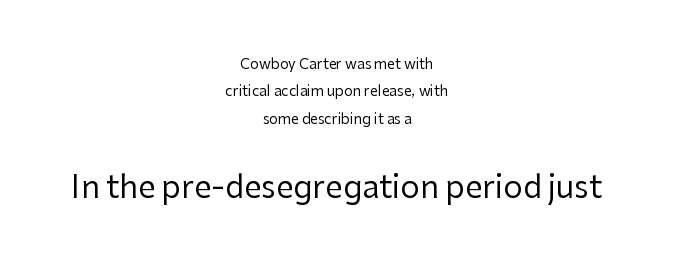
It's the straight-up-and-down kind of type. Quick note: interline space is abundant. The designer gave the closing block more size than the opening block. A typesetter would call this zero additional tracking.
